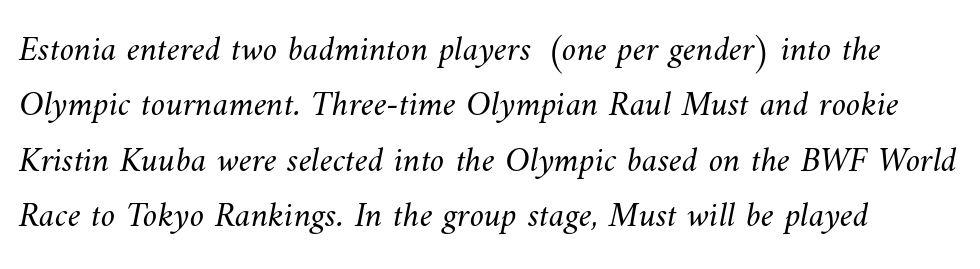
Caption: standard tracking, unaltered. The rendering uses a moderate line-height, typical for paragraphs. The strip under each line holds only bare page. Letters have the restrained weight of plain body copy at most. Do the characters align in a grid? No, the font is proportional.
